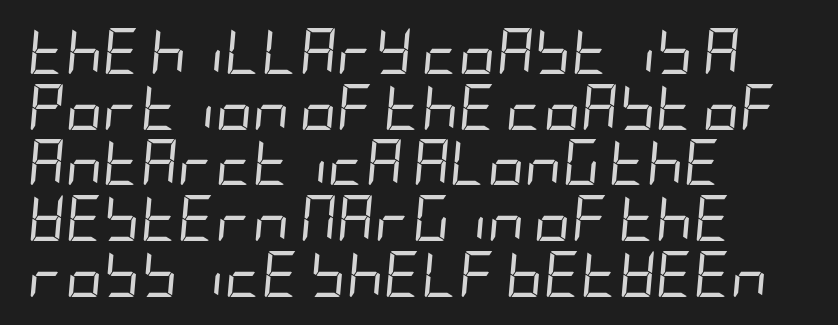
Tall strokes in this sample are angled rather than plumb. Check under the words: just untouched page. The letterforms sit shoulder to shoulder at normal distance. No heavy texture on the line: the type isn't bold. Notice how the passage keeps a crisp vertical edge on the left only.
